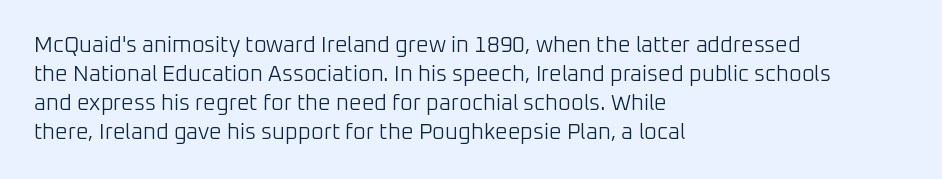
Q: Is the text bold? A: No.
Q: Is the text italic (slanted)? A: No, it is upright.
Q: Is the text underlined? A: No.
Q: How is the paragraph aligned? A: Left-aligned.
Q: Is the spacing between letters normal or unusually wide? A: Normal.
Q: Is the spacing between lines tight, normal or loose? A: Normal.
